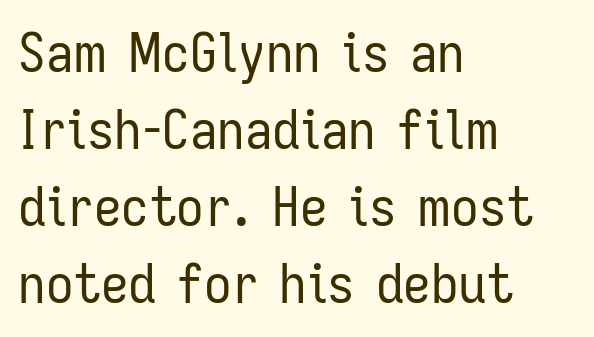
Descenders hang freely into open space. The lines are quadded left. The letters stand upright; this is a roman face. Nothing unusual about the tracking: characters are spaced as the font intends.
